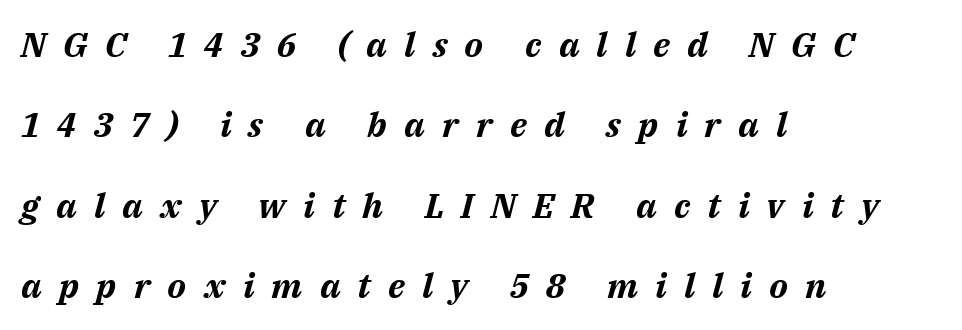
Rendered with sloped, italic letterforms. Decoration check: the copy has no underline. The gaps between neighbouring characters are conspicuously large. The rendering uses a large line-height, opening up the rows. The passage shown is typed in a proportional face where columns would drift.
